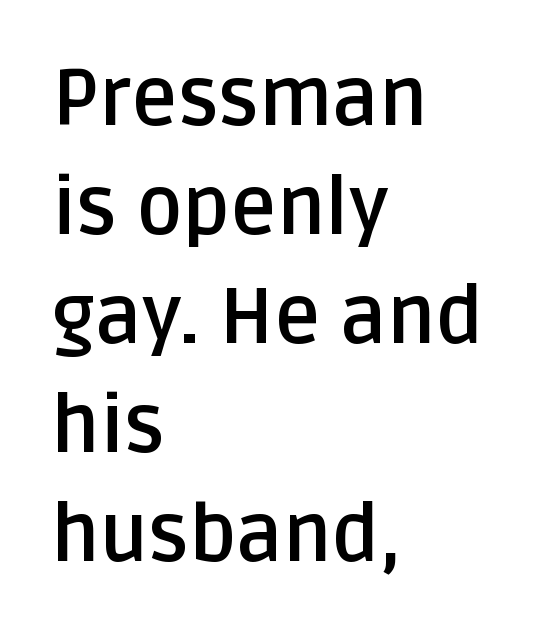
{"serif": "no", "italic": "no", "bold": "yes", "weight": "semibold", "width": "normal", "stroke_contrast": "low", "x_height": "large", "monospaced": "no", "underline": "no", "align": "left", "line_spacing": "normal", "line_spacing_ratio": 1.38, "letter_spacing": "normal", "letter_spacing_em": 0.0, "glyph_px": 79}
